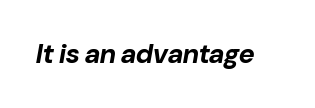
The image shows 27 px bold type, italic (leaning right); set normal letter spacing, not underlined.
